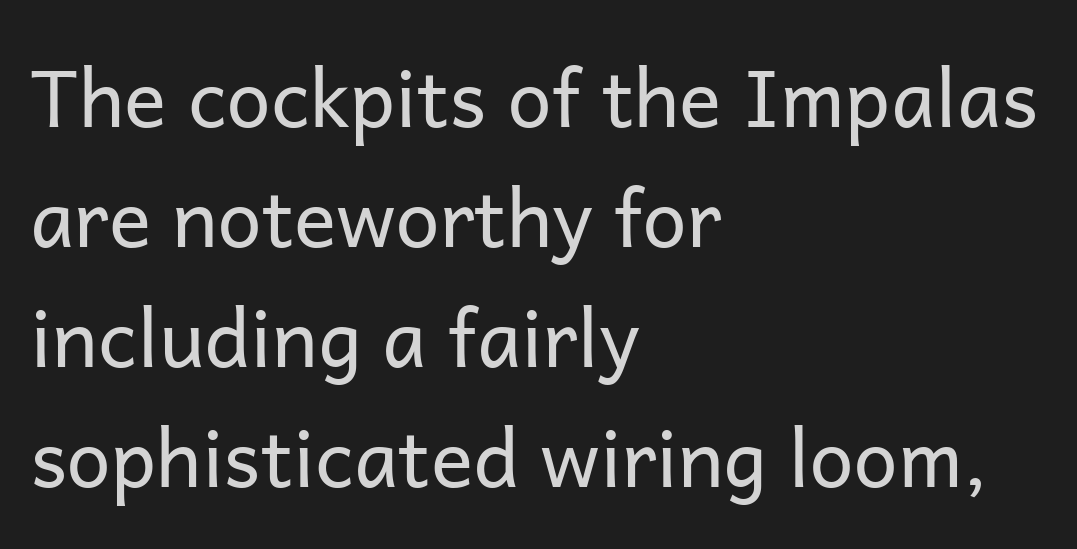
{"serif": "no", "italic": "no", "bold": "no", "weight": "regular", "width": "normal", "stroke_contrast": "low", "x_height": "medium", "monospaced": "no", "underline": "no", "align": "left", "line_spacing": "normal", "line_spacing_ratio": 1.52, "letter_spacing": "normal", "letter_spacing_em": 0.0, "glyph_px": 79}
